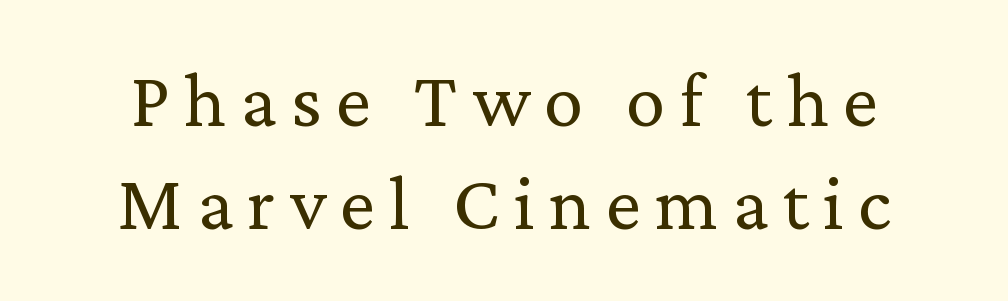
The image shows 79 px regular-weight serif type, upright; set normal line spacing (1.3x), not underlined; low stroke contrast and a medium x-height.
